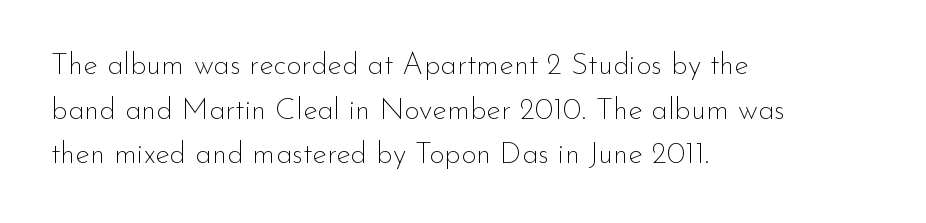
Q: Is the text bold? A: No.
Q: Is the text italic (slanted)? A: No, it is upright.
Q: Is the typeface a serif or a sans-serif typeface? A: Sans-serif.
Q: Is the text underlined? A: No.
Q: How is the paragraph aligned? A: Left-aligned.
Q: Is the spacing between letters normal or unusually wide? A: Normal.
Q: Is the spacing between lines tight, normal or loose? A: Normal.
Q: Width (condensed, normal, or wide)? A: Normal.
Q: Stroke contrast? A: Low.
Q: x-height? A: Small.
Q: Monospaced? A: No.
